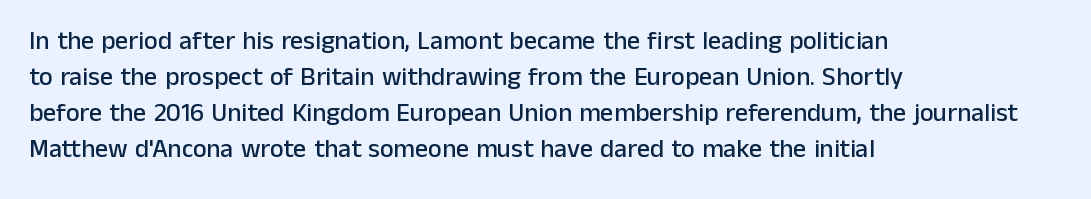
A typesetter would mark this as roman, not italic. Every row of glyphs begins at an identical x-position on the left. Descenders are the only things crossing below the line. Horizontal bands of white between lines are of average thickness.
